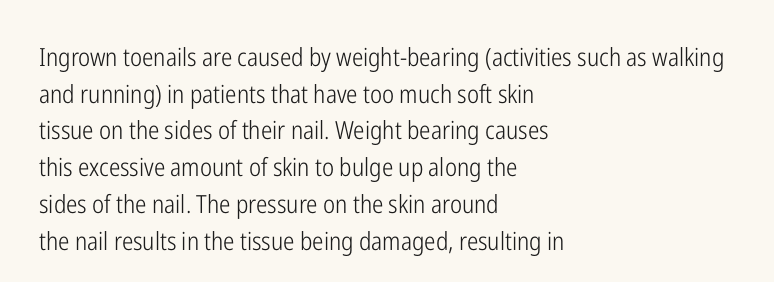
The image shows 25 px text type, upright; set left-aligned, normal line spacing (1.47x), normal letter spacing, not underlined.
